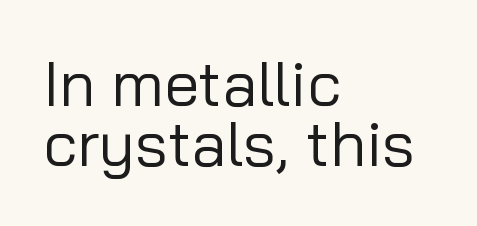
The image shows 63 px regular-weight sans-serif type, upright; set left-aligned, tight line spacing (0.96x), normal letter spacing, not underlined; low stroke contrast and a medium x-height.
